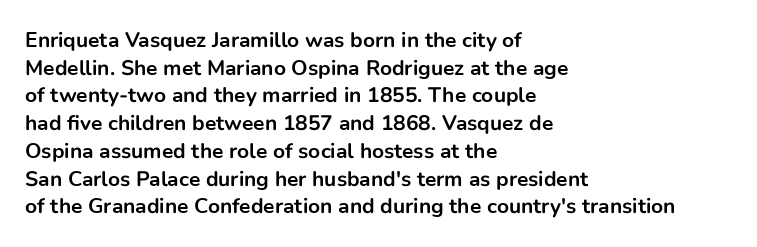
{"italic": "no", "bold": "yes", "underline": "no", "align": "left", "line_spacing": "normal", "line_spacing_ratio": 1.32, "letter_spacing": "normal", "letter_spacing_em": 0.0, "glyph_px": 21}
